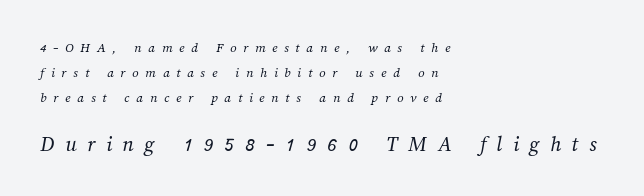
Q: Is the text bold? A: No.
Q: Is the text underlined? A: No.
Q: How is the paragraph aligned? A: Left-aligned.
Q: Is the spacing between letters normal or unusually wide? A: Unusually wide.
Q: Which block of text is set in a larger size, the first (top) or the second (bottom)? A: The second (bottom) one.
